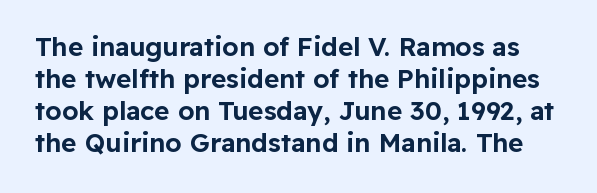
{"italic": "no", "underline": "no", "line_spacing_ratio": 1.23, "letter_spacing": "normal", "letter_spacing_em": 0.0, "glyph_px": 26}
